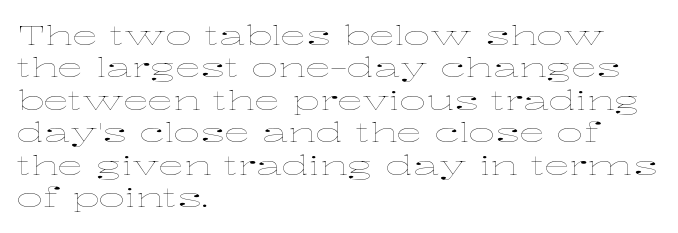
{"italic": "no", "bold": "no", "underline": "no", "align": "left", "line_spacing": "normal", "line_spacing_ratio": 1.25, "letter_spacing": "normal", "letter_spacing_em": 0.0, "glyph_px": 26}
